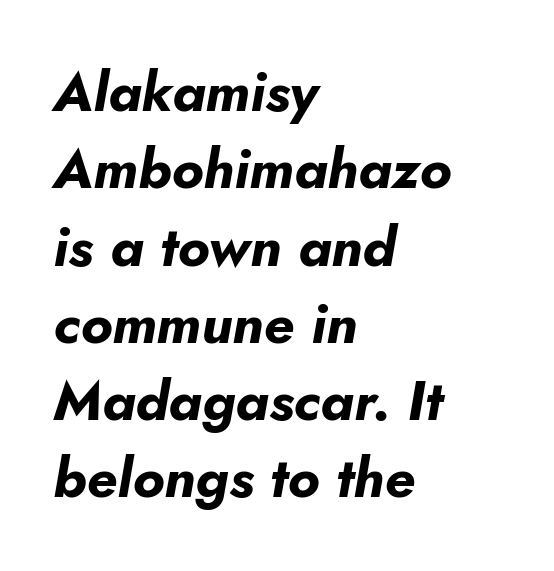
{"italic": "yes", "lean": "right", "slant_degrees": 10, "bold": "yes", "weight": "bold", "width": "normal", "stroke_contrast": "low", "x_height": "small", "monospaced": "no", "underline": "no", "align": "left", "line_spacing": "normal", "line_spacing_ratio": 1.38, "letter_spacing": "normal", "letter_spacing_em": 0.0, "glyph_px": 56}
